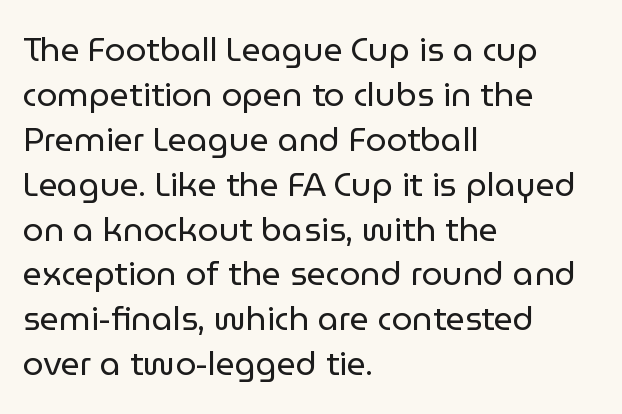
Default kerning and tracking; the words read as compact shapes. Each letter's strokes conclude bluntly, with no projecting serifs. The face used here is proportionally spaced, like ordinary book or web type. If you drew a ruler down the left edge, every line would touch it.
